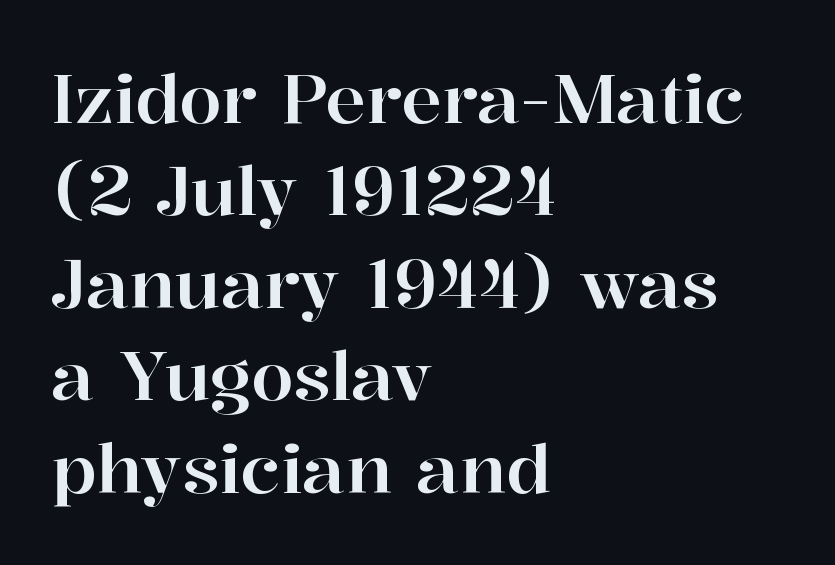
{"serif": "yes", "italic": "no", "width": "normal", "stroke_contrast": "high", "x_height": "medium", "monospaced": "no", "underline": "no", "align": "left", "line_spacing": "normal", "line_spacing_ratio": 1.36, "letter_spacing": "normal", "letter_spacing_em": 0.0, "glyph_px": 68}
